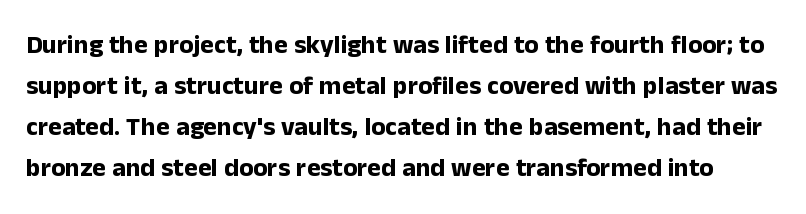
{"italic": "no", "bold": "yes", "underline": "no", "line_spacing": "normal", "line_spacing_ratio": 1.58, "letter_spacing": "normal", "letter_spacing_em": 0.0, "glyph_px": 26}
